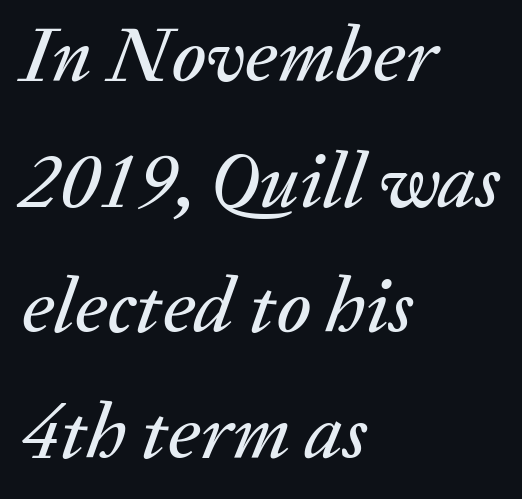
Q: Is the text italic (slanted)? A: Yes, it leans right by about 20 degrees.
Q: Is the text underlined? A: No.
Q: How is the paragraph aligned? A: Left-aligned.
Q: Is the spacing between letters normal or unusually wide? A: Normal.
Q: Is the spacing between lines tight, normal or loose? A: Normal.
Q: Width (condensed, normal, or wide)? A: Normal.
Q: Stroke contrast? A: Medium.
Q: x-height? A: Medium.
Q: Monospaced? A: No.
